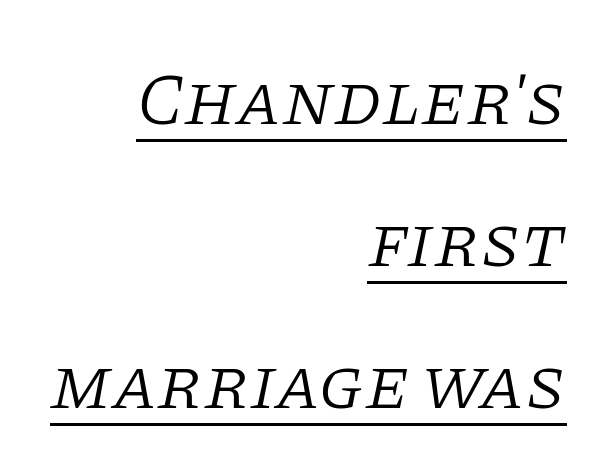
{"serif": "yes", "italic": "yes", "lean": "right", "slant_degrees": 11, "bold": "no", "weight": "light", "width": "normal", "stroke_contrast": "low", "x_height": "large", "monospaced": "no", "underline": "yes", "align": "right", "line_spacing": "loose", "line_spacing_ratio": 1.92, "letter_spacing": "normal", "letter_spacing_em": 0.0, "glyph_px": 74}
